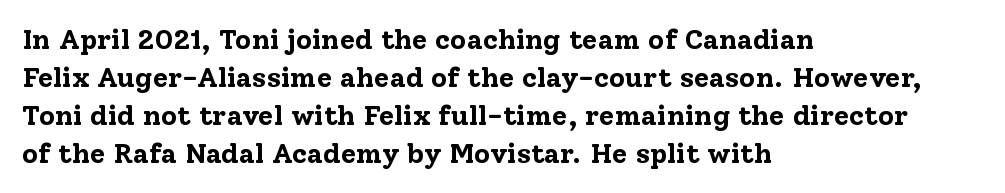
{"serif": "yes", "italic": "no", "bold": "yes", "weight": "bold", "width": "normal", "stroke_contrast": "low", "x_height": "medium", "monospaced": "no", "underline": "no", "align": "left", "line_spacing": "normal", "line_spacing_ratio": 1.36, "letter_spacing": "normal", "letter_spacing_em": 0.0, "glyph_px": 28}
